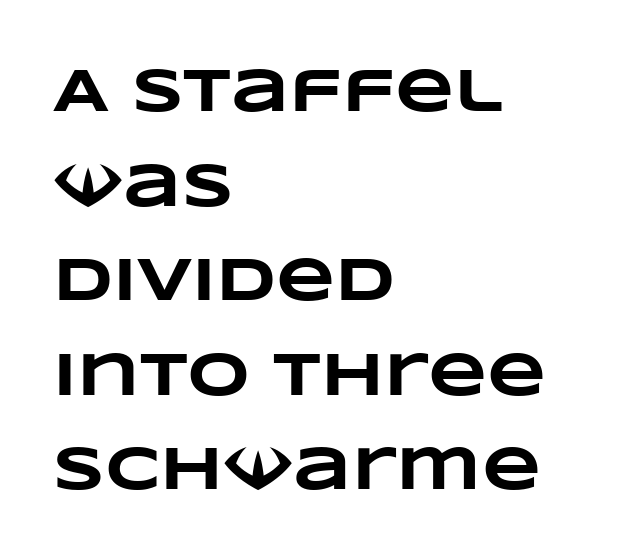
Plain, unruled lines of type. Here the designer chose a conventional face with non-uniform glyph widths. Is the letter spacing exaggerated? No — it looks like the ordinary default. Typesetter's note: full bold, strokes at maximum text heaviness.
